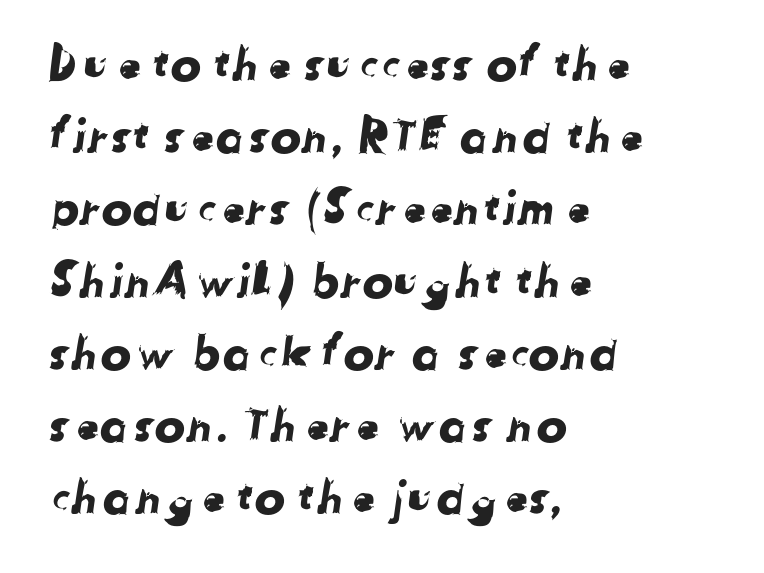
{"serif": "no", "width": "normal", "stroke_contrast": "low", "x_height": "medium", "monospaced": "no", "underline": "no", "align": "left", "line_spacing": "normal", "line_spacing_ratio": 1.57, "letter_spacing": "normal", "letter_spacing_em": 0.0, "glyph_px": 46}
